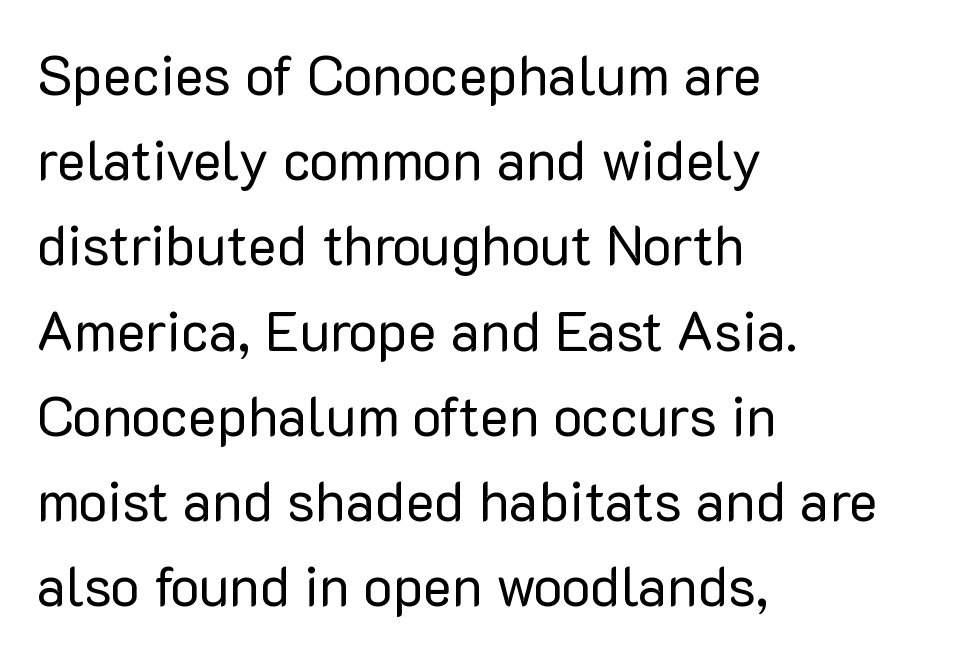
The image shows 55 px regular-weight sans-serif type, upright; set left-aligned, normal line spacing (1.55x), normal letter spacing, not underlined; low stroke contrast and a medium x-height.
